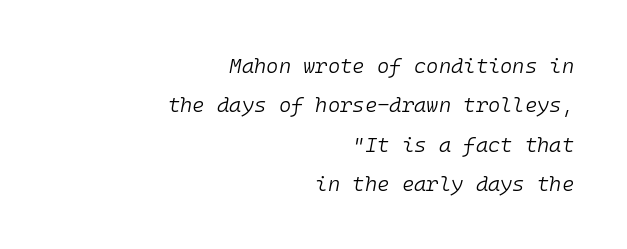
{"italic": "yes", "lean": "right", "slant_degrees": 10, "bold": "no", "underline": "no", "align": "right", "line_spacing_ratio": 1.87, "letter_spacing": "normal", "letter_spacing_em": 0.0, "glyph_px": 21}
